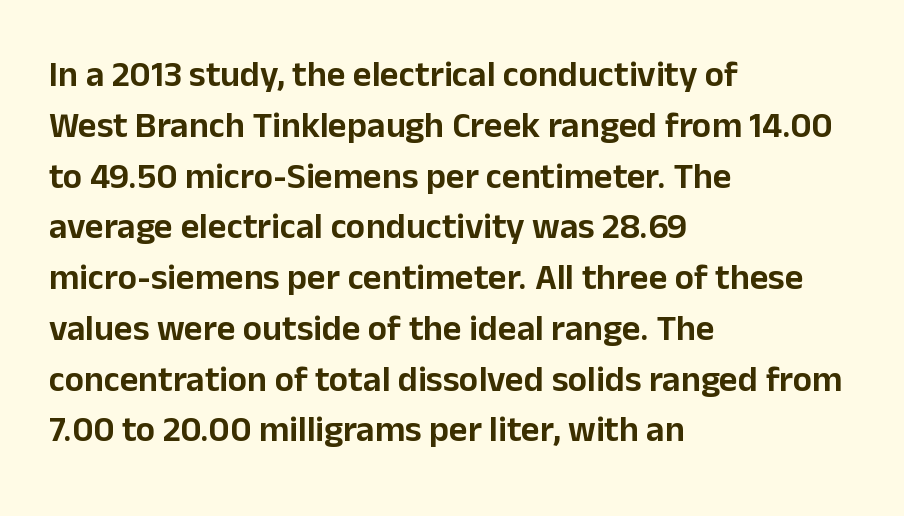
Q: Is the text italic (slanted)? A: No, it is upright.
Q: Is the typeface a serif or a sans-serif typeface? A: Sans-serif.
Q: Is the text underlined? A: No.
Q: How is the paragraph aligned? A: Left-aligned.
Q: Is the spacing between letters normal or unusually wide? A: Normal.
Q: Is the spacing between lines tight, normal or loose? A: Normal.
Q: Width (condensed, normal, or wide)? A: Normal.
Q: Stroke contrast? A: Low.
Q: x-height? A: Medium.
Q: Monospaced? A: No.
